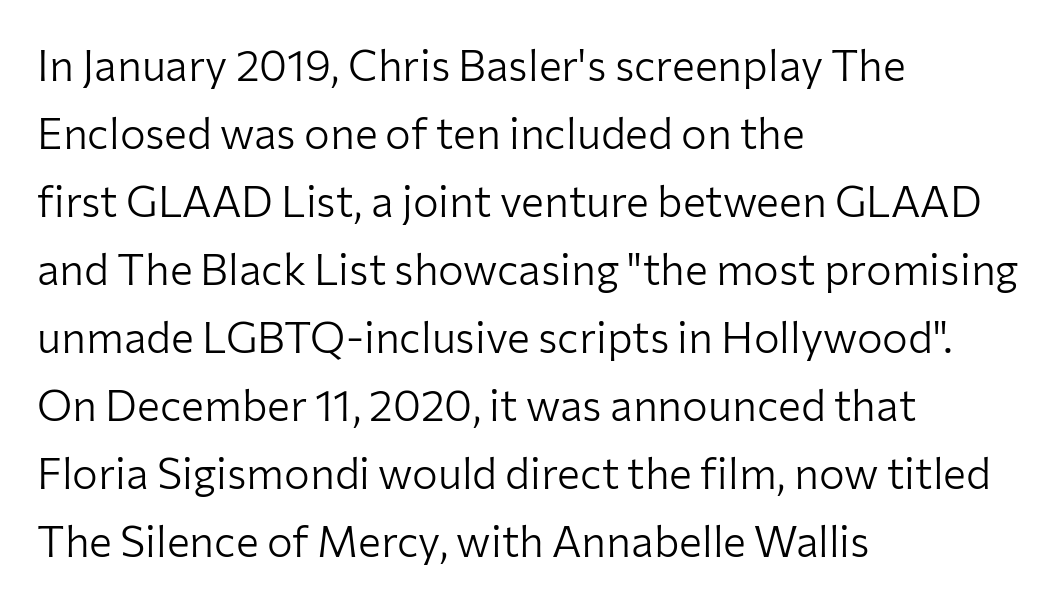
{"serif": "no", "italic": "no", "bold": "no", "weight": "light", "width": "normal", "stroke_contrast": "low", "x_height": "medium", "monospaced": "no", "underline": "no", "align": "left", "line_spacing": "normal", "line_spacing_ratio": 1.58, "letter_spacing": "normal", "letter_spacing_em": 0.0, "glyph_px": 43}
